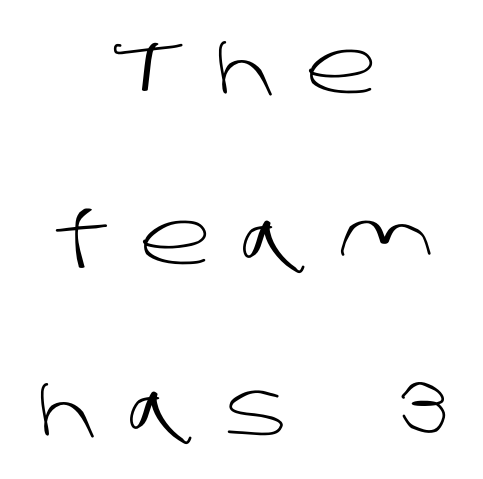
The image shows 74 px light sans-serif type; set centered, loose line spacing (2.31x), unusually wide letter spacing (+0.41 em), not underlined; low stroke contrast and a large x-height.
